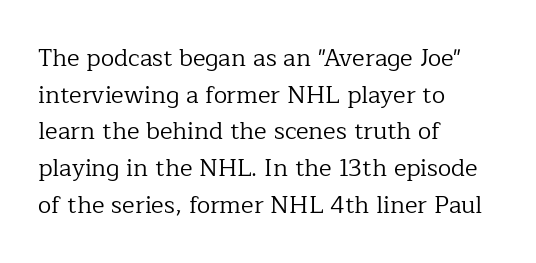
{"italic": "no", "bold": "no", "underline": "no", "align": "left", "line_spacing": "normal", "line_spacing_ratio": 1.53, "letter_spacing": "normal", "letter_spacing_em": 0.0, "glyph_px": 24}
